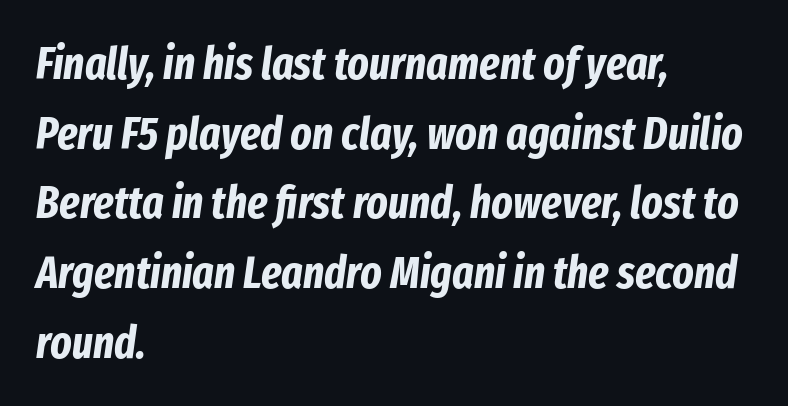
{"italic": "yes", "lean": "right", "slant_degrees": 8, "bold": "yes", "weight": "bold", "width": "condensed", "stroke_contrast": "low", "x_height": "medium", "monospaced": "no", "underline": "no", "align": "left", "line_spacing": "normal", "line_spacing_ratio": 1.55, "letter_spacing": "normal", "letter_spacing_em": 0.0, "glyph_px": 45}
